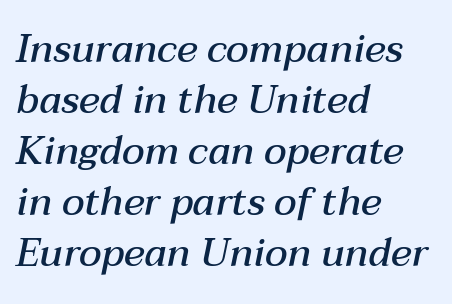
{"italic": "yes", "lean": "right", "slant_degrees": 12, "bold": "semi", "weight": "semibold", "width": "normal", "stroke_contrast": "medium", "x_height": "medium", "monospaced": "no", "underline": "no", "align": "left", "line_spacing": "normal", "line_spacing_ratio": 1.31, "letter_spacing": "normal", "letter_spacing_em": 0.0, "glyph_px": 39}
